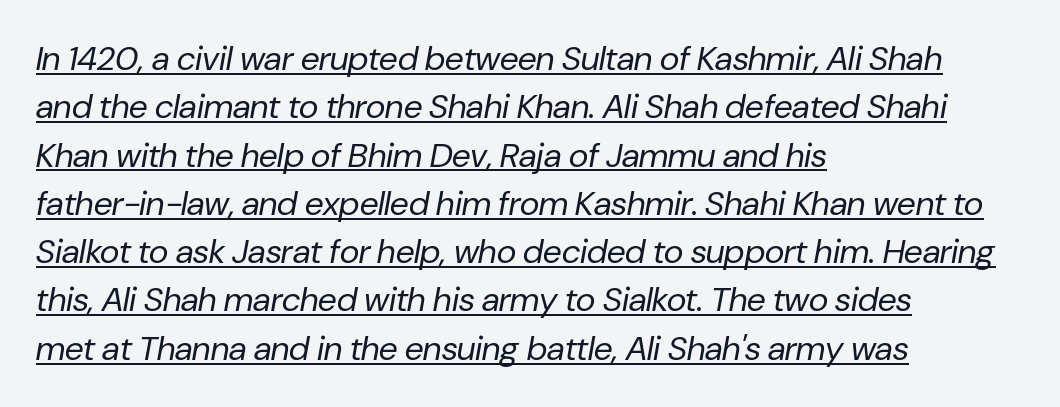
Each line of the rendering has a horizontal stroke beneath the glyphs. The rendering anchors every line to the left-hand side. Notice how the stems are inclined rather than vertical — that's the hallmark of italics. This block has exactly the height ordinary leading produces. Tracking value appears to be zero — textbook default spacing. Is this a heavy cut? Hardly; it is regular or lighter.
